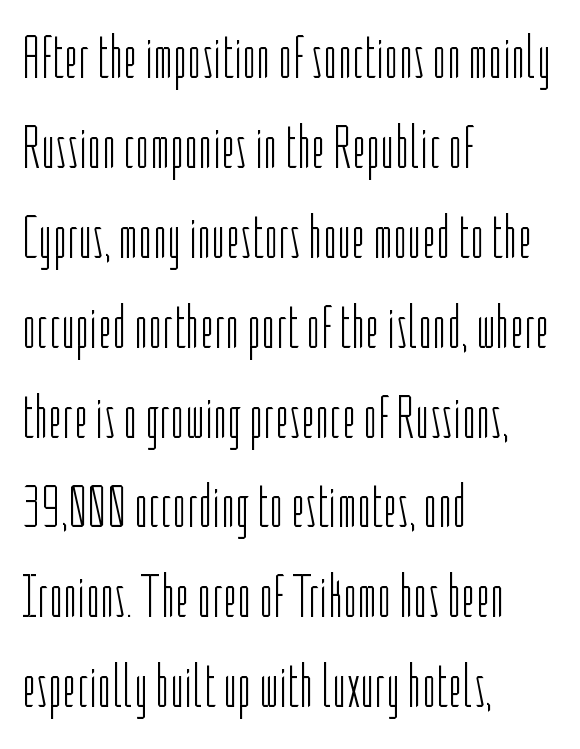
The image shows 62 px light, condensed sans-serif type, upright; set left-aligned, normal line spacing (1.45x), normal letter spacing, not underlined; low stroke contrast and a medium x-height.
